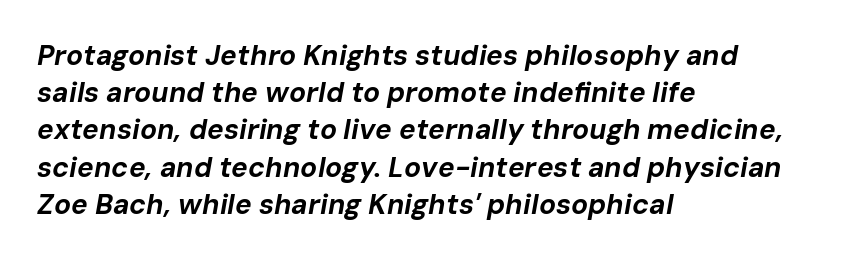
Is the type slanted? Yes — the strokes lean at a clear angle. The sample has been set heavy, in full bold. Any mark beneath the type? The region is blank. Is this a fixed-width face? No — the glyphs have proportional, varying widths. Interline gaps are of average width in this sample.
